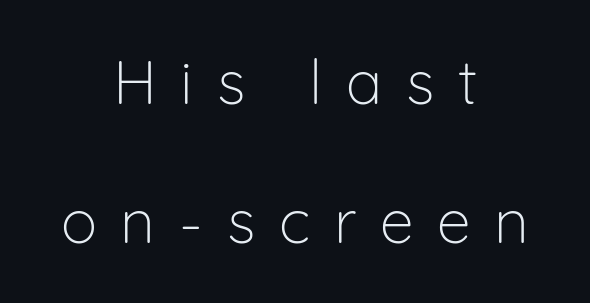
Spacing verdict: proportional, widths tailored to each character. Anything drawn beneath the words? Only blank space. The font's upright variant was chosen for this text. This sample uses a sans-serif face.
